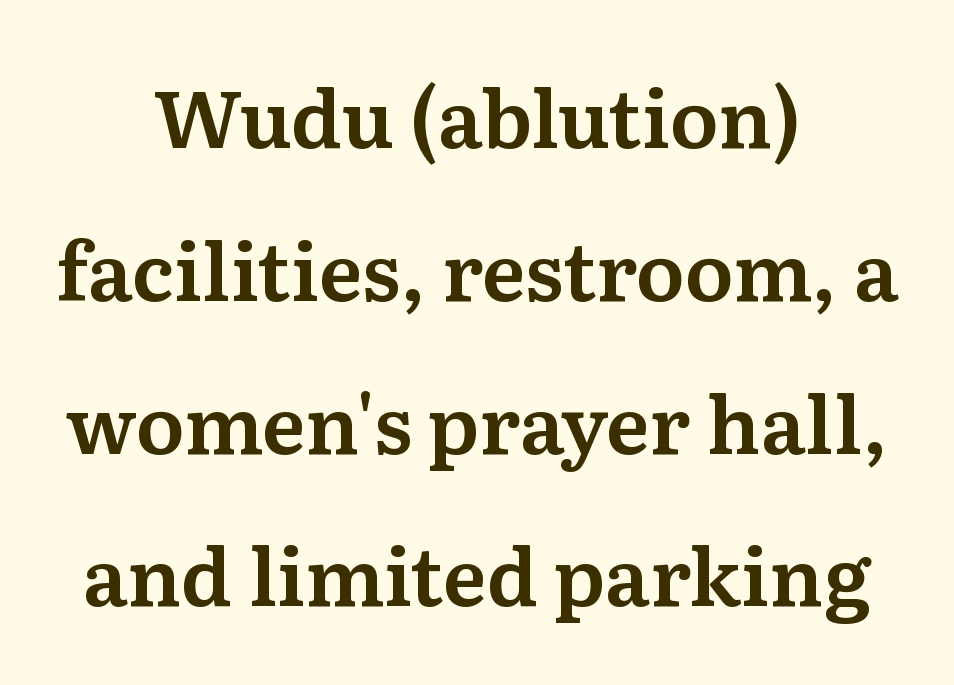
{"serif": "yes", "italic": "no", "width": "normal", "stroke_contrast": "medium", "x_height": "medium", "monospaced": "no", "underline": "no", "align": "center", "line_spacing": "loose", "line_spacing_ratio": 1.91, "letter_spacing": "normal", "letter_spacing_em": 0.0, "glyph_px": 80}
